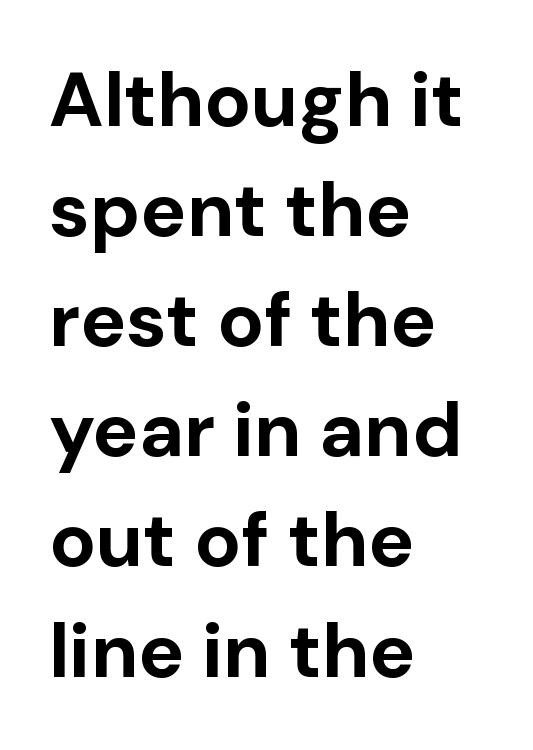
Q: Is the text bold? A: Yes.
Q: Is the text italic (slanted)? A: No, it is upright.
Q: Is the typeface a serif or a sans-serif typeface? A: Sans-serif.
Q: Is the text underlined? A: No.
Q: How is the paragraph aligned? A: Left-aligned.
Q: Is the spacing between letters normal or unusually wide? A: Normal.
Q: Is the spacing between lines tight, normal or loose? A: Normal.
Q: Width (condensed, normal, or wide)? A: Normal.
Q: Stroke contrast? A: Low.
Q: x-height? A: Medium.
Q: Monospaced? A: No.
